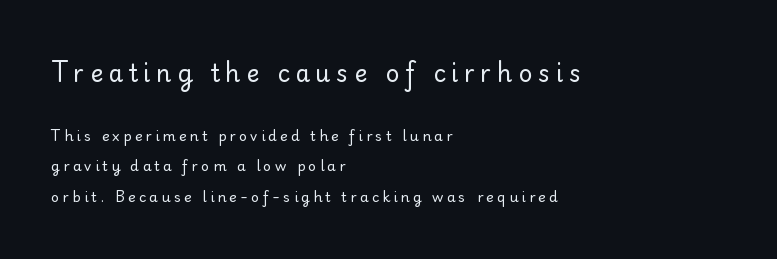
Q: Is the text bold? A: No.
Q: Is the text italic (slanted)? A: No, it is upright.
Q: Is the text underlined? A: No.
Q: How is the paragraph aligned? A: Left-aligned.
Q: Is the spacing between letters normal or unusually wide? A: Unusually wide.
Q: Is the spacing between lines tight, normal or loose? A: Loose.
Q: Which block of text is set in a larger size, the first (top) or the second (bottom)? A: The first (top) one.
